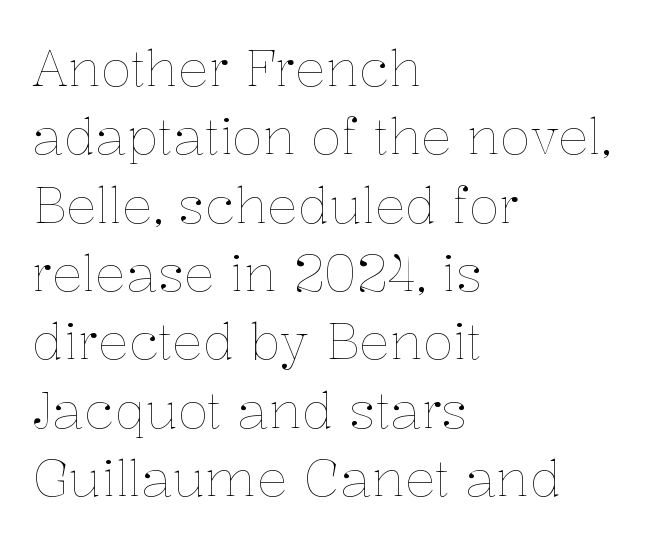
Q: Is the text bold? A: No.
Q: Is the text italic (slanted)? A: No, it is upright.
Q: Is the text underlined? A: No.
Q: How is the paragraph aligned? A: Left-aligned.
Q: Is the spacing between letters normal or unusually wide? A: Normal.
Q: Is the spacing between lines tight, normal or loose? A: Normal.
Q: Width (condensed, normal, or wide)? A: Normal.
Q: Stroke contrast? A: Low.
Q: x-height? A: Medium.
Q: Monospaced? A: No.
